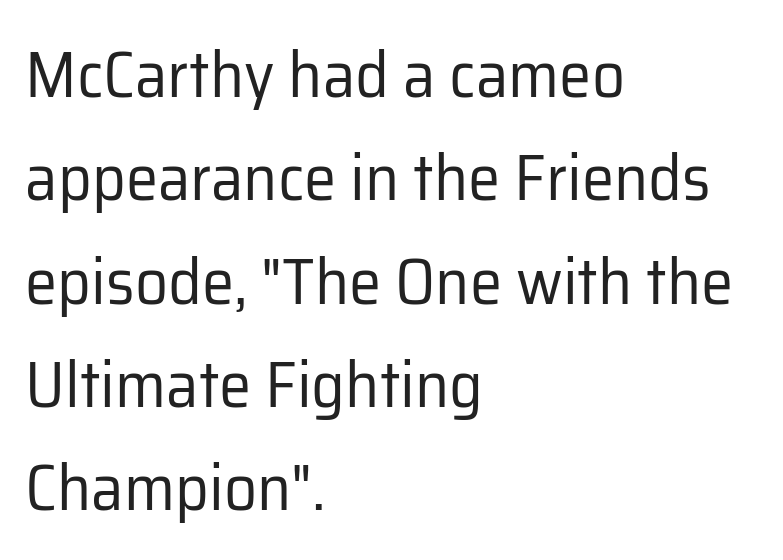
The image shows 65 px regular-weight sans-serif type, upright; set left-aligned, normal line spacing (1.59x), normal letter spacing, not underlined; low stroke contrast and a medium x-height.
